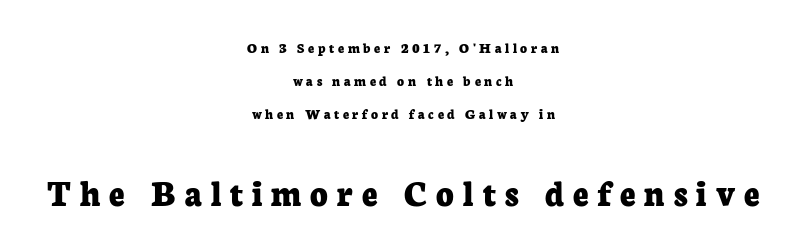
Old-style or modern, the face here clearly has serifs. The letters stand straight up with perfectly vertical stems. Descenders hang freely into open space. Proportional: the letters do not fall into vertical columns.
